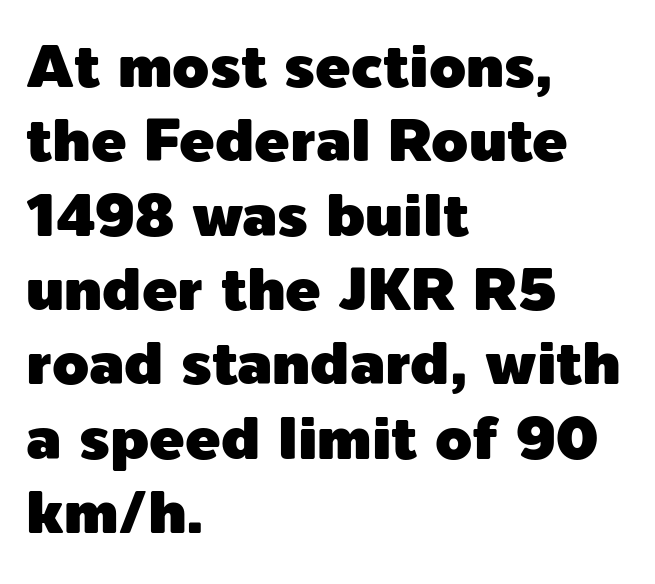
{"serif": "no", "italic": "no", "width": "normal", "x_height": "medium", "monospaced": "no", "underline": "no", "align": "left", "line_spacing": "normal", "line_spacing_ratio": 1.26, "letter_spacing": "normal", "letter_spacing_em": 0.0, "glyph_px": 59}
